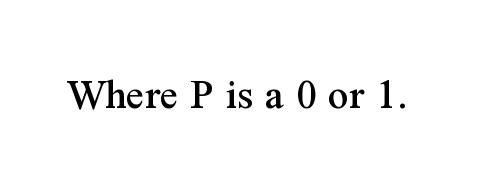
Q: Is the text italic (slanted)? A: No, it is upright.
Q: Is the typeface a serif or a sans-serif typeface? A: Serif.
Q: Is the text underlined? A: No.
Q: Is the spacing between letters normal or unusually wide? A: Normal.
Q: Width (condensed, normal, or wide)? A: Normal.
Q: Stroke contrast? A: Medium.
Q: x-height? A: Medium.
Q: Monospaced? A: No.
